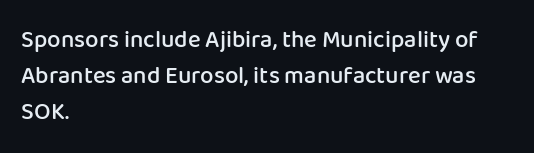
Q: Is the text bold? A: Semi-bold.
Q: Is the text italic (slanted)? A: No, it is upright.
Q: Is the text underlined? A: No.
Q: How is the paragraph aligned? A: Left-aligned.
Q: Is the spacing between letters normal or unusually wide? A: Normal.
Q: Is the spacing between lines tight, normal or loose? A: Normal.
